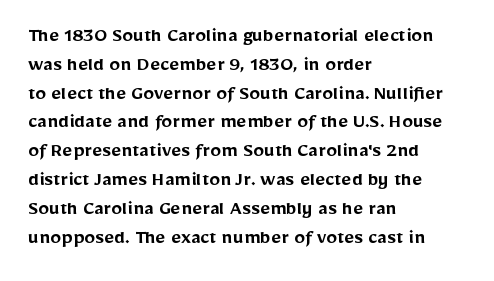
Left-aligned paragraph, ragged on the right. This sample uses plain, unmodified letter spacing. The lettering holds an erect, upright posture throughout. Underlining? Definitely not there. Students, this is semibold: more ink than regular, less than bold.
